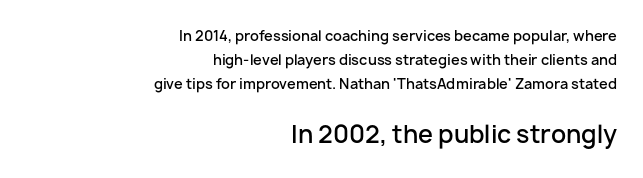
The image shows 24 px text type, upright; set right-aligned, line spacing 1.72x, normal letter spacing, not underlined; the second (bottom) block is 1.71x larger.
